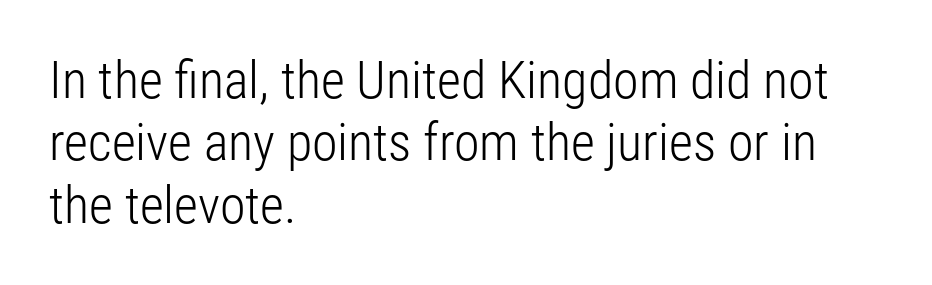
The image shows 52 px light, condensed sans-serif type, upright; set left-aligned, line spacing 1.2x, normal letter spacing, not underlined; low stroke contrast and a medium x-height.
